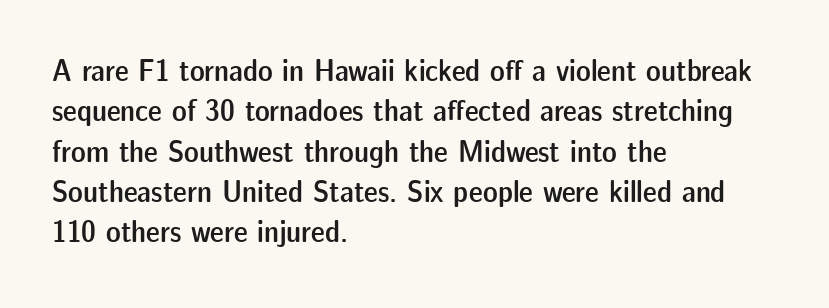
Q: Is the text bold? A: Semi-bold.
Q: Is the text italic (slanted)? A: No, it is upright.
Q: Is the typeface a serif or a sans-serif typeface? A: Sans-serif.
Q: Is the text underlined? A: No.
Q: How is the paragraph aligned? A: Left-aligned.
Q: Is the spacing between letters normal or unusually wide? A: Normal.
Q: Is the spacing between lines tight, normal or loose? A: Normal.
Q: Width (condensed, normal, or wide)? A: Normal.
Q: Stroke contrast? A: Low.
Q: x-height? A: Medium.
Q: Monospaced? A: No.
